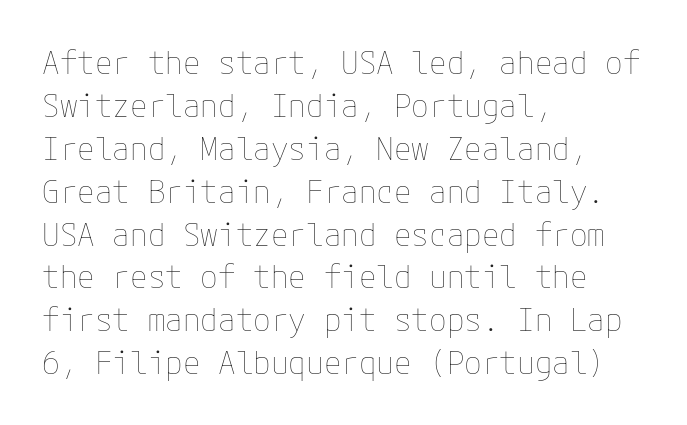
Q: Is the text bold? A: No.
Q: Is the text italic (slanted)? A: No, it is upright.
Q: Is the text underlined? A: No.
Q: How is the paragraph aligned? A: Left-aligned.
Q: Is the spacing between letters normal or unusually wide? A: Normal.
Q: Is the spacing between lines tight, normal or loose? A: Normal.
Q: Width (condensed, normal, or wide)? A: Normal.
Q: Stroke contrast? A: Low.
Q: x-height? A: Medium.
